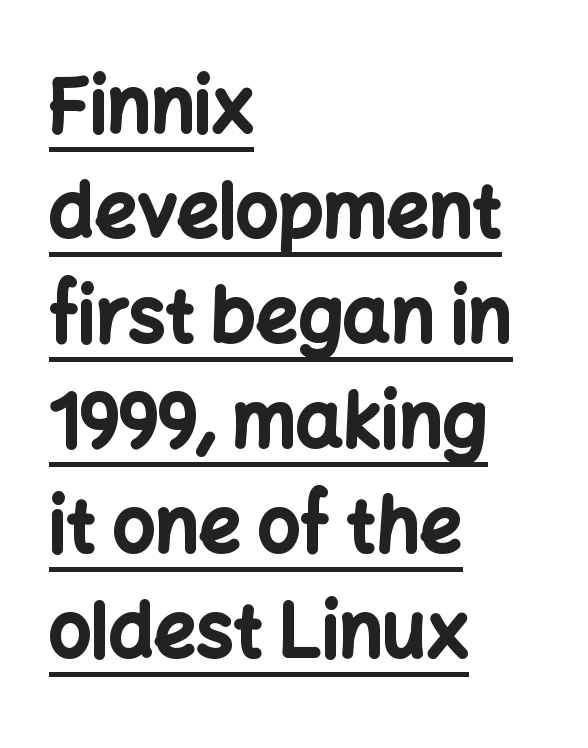
{"serif": "no", "italic": "no", "bold": "yes", "weight": "bold", "width": "normal", "stroke_contrast": "low", "x_height": "medium", "monospaced": "no", "underline": "yes", "align": "left", "line_spacing": "normal", "line_spacing_ratio": 1.42, "letter_spacing": "normal", "letter_spacing_em": 0.0, "glyph_px": 74}
